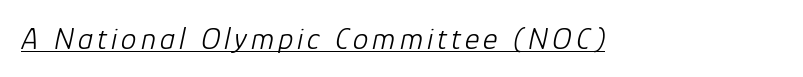
{"italic": "yes", "lean": "right", "slant_degrees": 12, "bold": "no", "weight": "light", "width": "normal", "stroke_contrast": "low", "x_height": "medium", "monospaced": "no", "underline": "yes", "glyph_px": 31}
